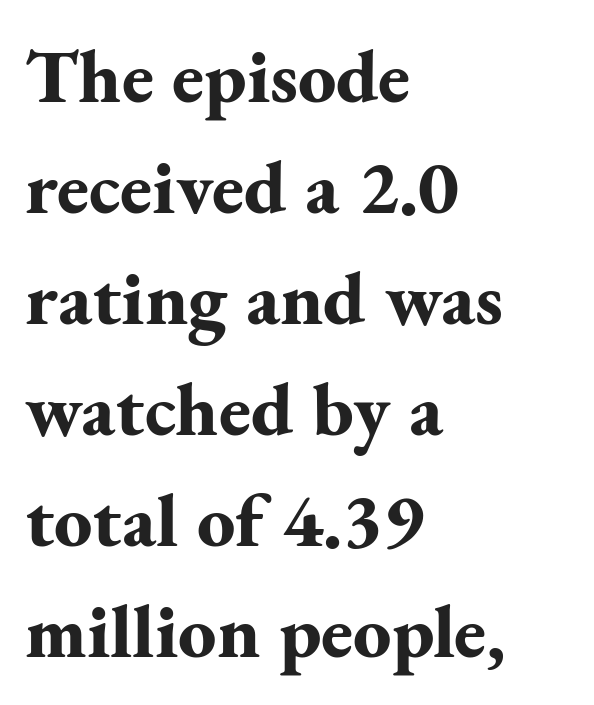
Teacher's note: observe the even left margin — that is flush-left alignment. As a designer I'd log this as weight 700, bold. Italic: no, the glyphs are upright roman. The designer went with a serif here, giving each stem small feet. Observe the ordinary spacing: letters are neighbours, not strangers. Baseline-to-baseline distance is the conventional proportion of letter height.
